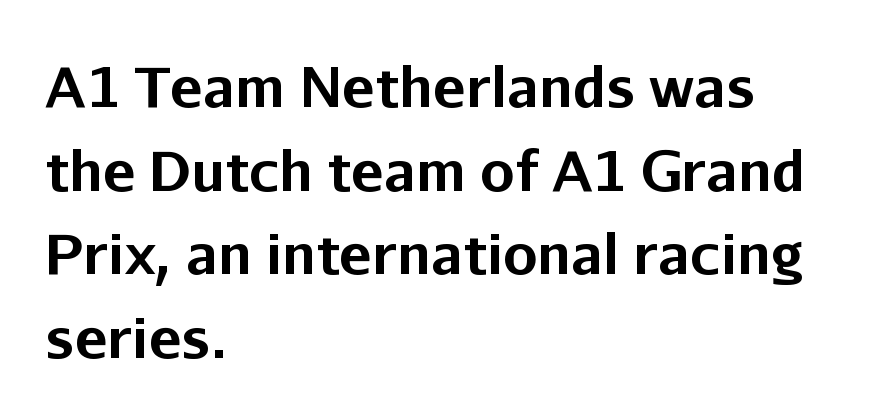
Q: Is the text bold? A: Yes.
Q: Is the text italic (slanted)? A: No, it is upright.
Q: Is the typeface a serif or a sans-serif typeface? A: Sans-serif.
Q: Is the text underlined? A: No.
Q: How is the paragraph aligned? A: Left-aligned.
Q: Is the spacing between letters normal or unusually wide? A: Normal.
Q: Is the spacing between lines tight, normal or loose? A: Normal.
Q: Width (condensed, normal, or wide)? A: Normal.
Q: Stroke contrast? A: Low.
Q: x-height? A: Medium.
Q: Monospaced? A: No.
